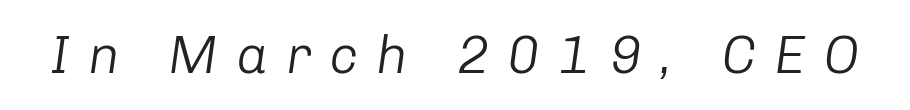
Yep, that's italic — everything's leaning. Descender tails drop into unmarked territory. Tracking here is generous; glyphs stand well apart from one another. Looks like regular typesetting: each glyph gets only the width it needs. Weight: not bold — regular or lighter.
